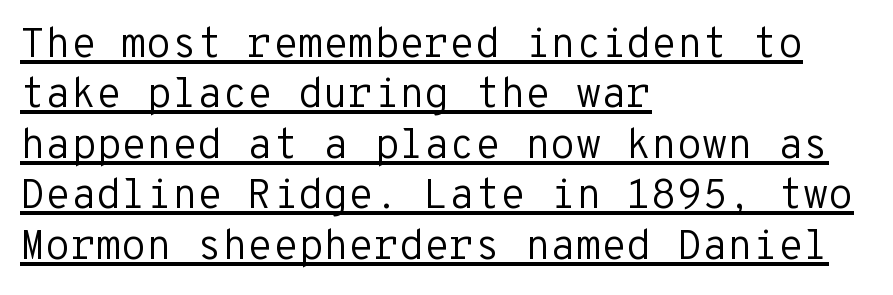
{"serif": "no", "italic": "no", "bold": "no", "weight": "regular", "width": "normal", "stroke_contrast": "low", "x_height": "medium", "monospaced": "yes", "underline": "yes", "align": "left", "line_spacing_ratio": 1.23, "letter_spacing": "normal", "letter_spacing_em": 0.0, "glyph_px": 41}
